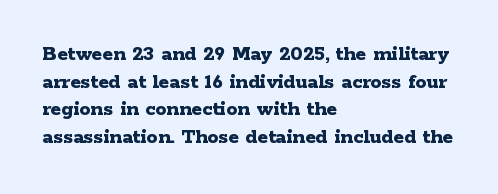
These words are printed bold, with thick strokes throughout. The string is rendered with underlining switched off. What's the leading like? Ordinary, nothing unusual. Tracking value appears to be zero — textbook default spacing. This rendering uses left alignment, leaving the right contour irregular. Every stem runs plumb, perpendicular to the baseline.
